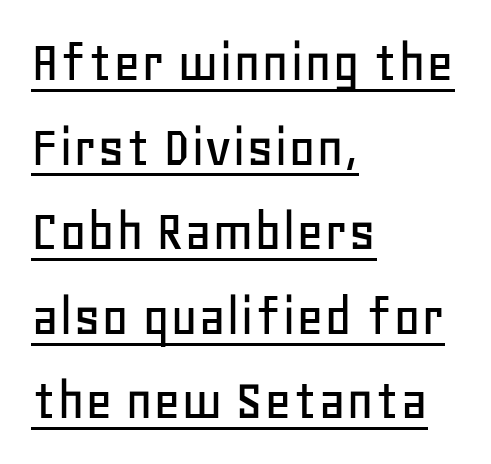
The designer went with a sans here, leaving each stem footless. The letterforms sit shoulder to shoulder at normal distance. The paragraph has a hard left edge and a soft right edge. Regular leading. Posture: upright roman.
